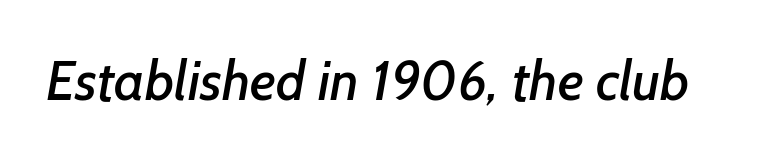
{"serif": "no", "width": "normal", "stroke_contrast": "low", "x_height": "medium", "monospaced": "no", "underline": "no", "letter_spacing": "normal", "letter_spacing_em": 0.0, "glyph_px": 55}
